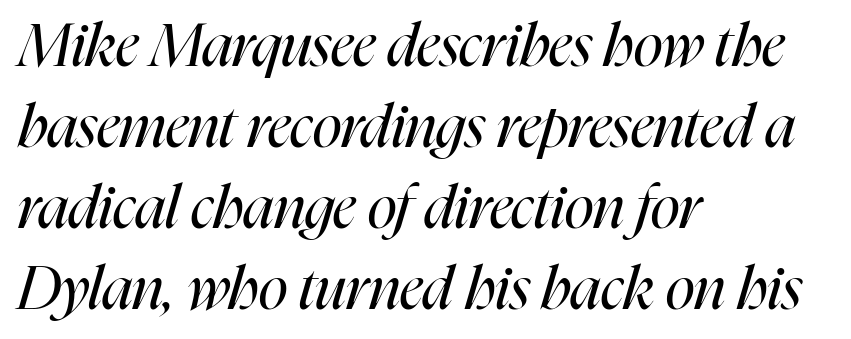
{"italic": "yes", "lean": "right", "slant_degrees": 16, "bold": "no", "weight": "regular", "width": "condensed", "stroke_contrast": "high", "x_height": "medium", "monospaced": "no", "underline": "no", "align": "left", "line_spacing": "normal", "line_spacing_ratio": 1.35, "letter_spacing": "normal", "letter_spacing_em": 0.0, "glyph_px": 60}
